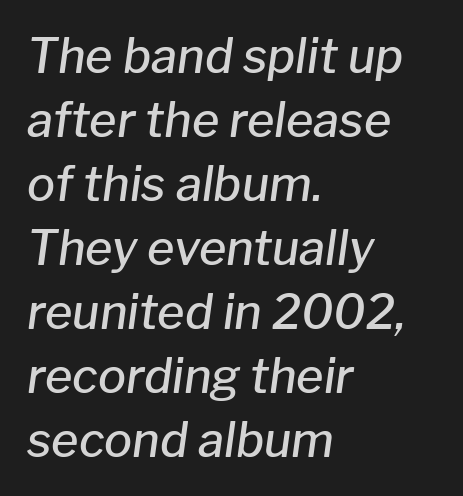
Q: Is the text bold? A: Semi-bold.
Q: Is the text italic (slanted)? A: Yes, it leans right by about 8 degrees.
Q: Is the text underlined? A: No.
Q: How is the paragraph aligned? A: Left-aligned.
Q: Is the spacing between letters normal or unusually wide? A: Normal.
Q: Is the spacing between lines tight, normal or loose? A: Normal.
Q: Width (condensed, normal, or wide)? A: Normal.
Q: Stroke contrast? A: Low.
Q: x-height? A: Medium.
Q: Monospaced? A: No.
